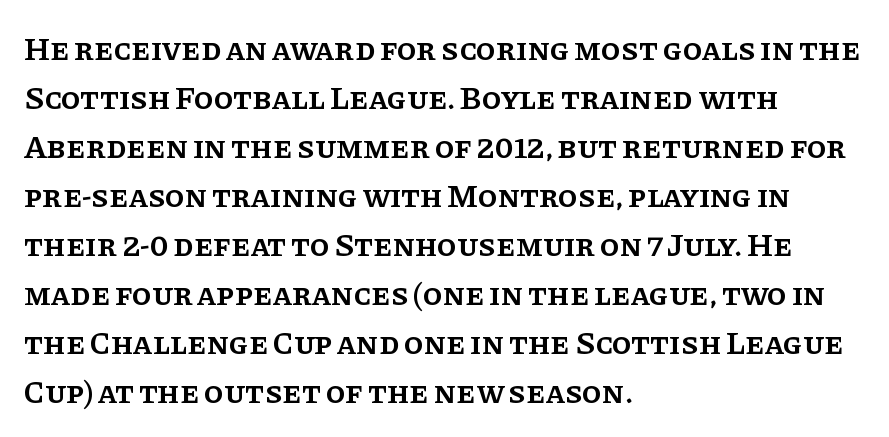
Glyph-to-glyph distance matches everyday printed text. The specimen reads as upright at a glance. Is this a sans? No — the strokes have serifs. These lines are set flush left with a ragged right edge.
